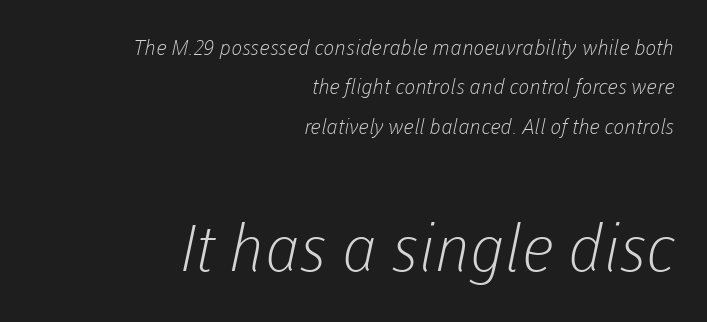
{"serif": "no", "bold": "no", "weight": "light", "width": "normal", "stroke_contrast": "low", "x_height": "medium", "monospaced": "no", "underline": "no", "align": "right", "line_spacing_ratio": 1.88, "letter_spacing": "normal", "letter_spacing_em": 0.0, "larger_block": "second", "size_ratio": 3.05, "glyph_px": 64}
